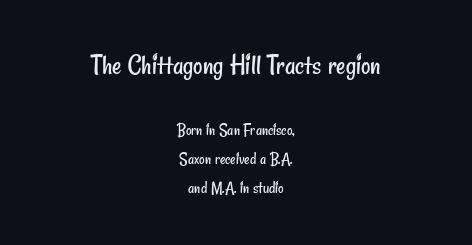
{"serif": "no", "bold": "no", "weight": "regular", "width": "condensed", "stroke_contrast": "low", "x_height": "small", "monospaced": "no", "underline": "no", "align": "center", "line_spacing": "normal", "line_spacing_ratio": 1.69, "letter_spacing": "normal", "letter_spacing_em": 0.0, "larger_block": "first", "size_ratio": 1.71, "glyph_px": 29}
